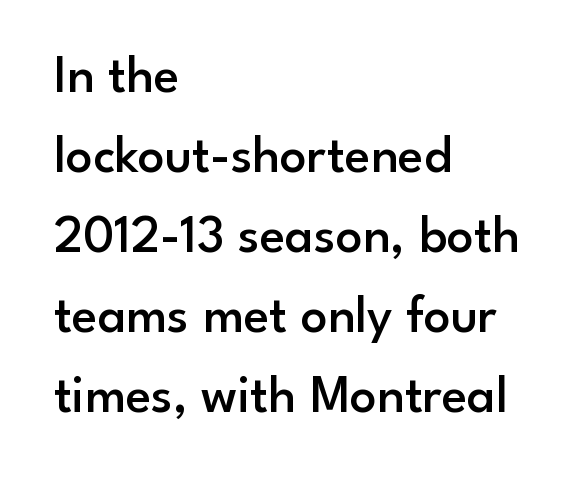
{"serif": "no", "italic": "no", "bold": "semi", "weight": "semibold", "width": "normal", "stroke_contrast": "low", "x_height": "small", "monospaced": "no", "underline": "no", "align": "left", "line_spacing": "normal", "line_spacing_ratio": 1.51, "letter_spacing": "normal", "letter_spacing_em": 0.0, "glyph_px": 53}
